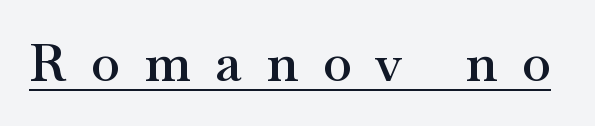
{"serif": "yes", "italic": "no", "bold": "semi", "weight": "semibold", "width": "wide", "stroke_contrast": "medium", "x_height": "small", "monospaced": "no", "underline": "yes", "letter_spacing": "wide", "letter_spacing_em": 0.48, "glyph_px": 52}
